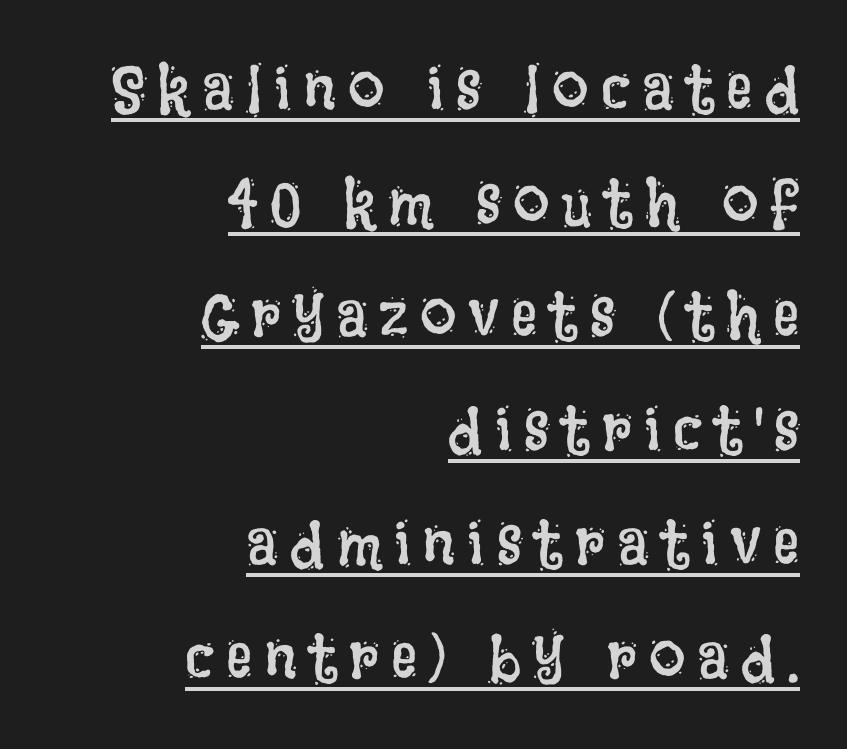
{"italic": "no", "bold": "no", "weight": "regular", "width": "condensed", "stroke_contrast": "low", "x_height": "large", "monospaced": "no", "underline": "yes", "align": "right", "line_spacing_ratio": 1.75, "glyph_px": 65}
